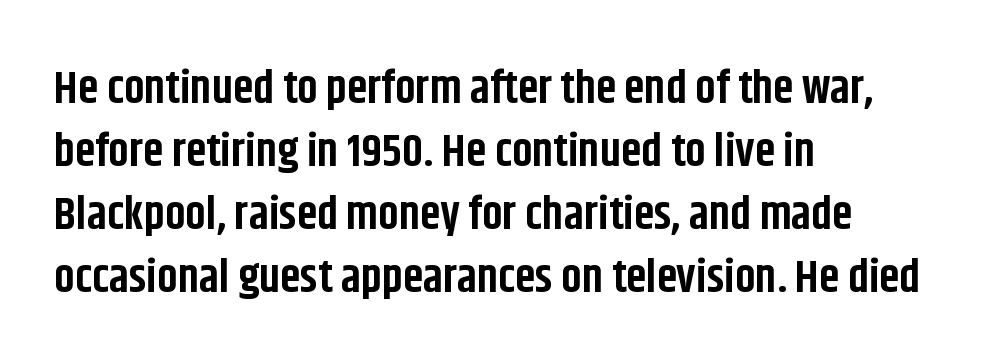
{"serif": "no", "italic": "no", "bold": "yes", "weight": "bold", "width": "condensed", "stroke_contrast": "low", "x_height": "large", "monospaced": "no", "underline": "no", "align": "left", "line_spacing": "normal", "line_spacing_ratio": 1.37, "letter_spacing": "normal", "letter_spacing_em": 0.0, "glyph_px": 46}
